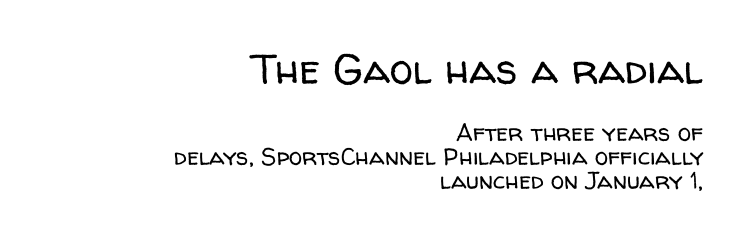
The image shows 42 px regular-weight sans-serif type, upright; set right-aligned, tight line spacing (1.0x), normal letter spacing, not underlined; the first (top) block is 1.75x larger; low stroke contrast and a medium x-height.
